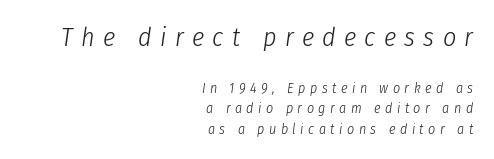
The image shows 26 px text type, italic (leaning right); set right-aligned, normal line spacing (1.44x), unusually wide letter spacing (+0.32 em), not underlined; the first (top) block is 1.86x larger.
